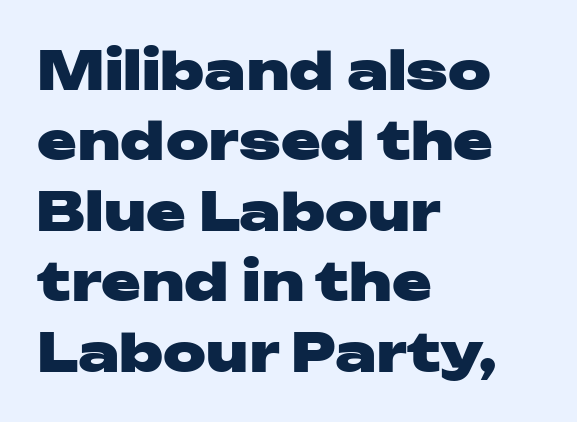
Q: Is the text bold? A: Yes.
Q: Is the text italic (slanted)? A: No, it is upright.
Q: Is the typeface a serif or a sans-serif typeface? A: Sans-serif.
Q: Is the text underlined? A: No.
Q: How is the paragraph aligned? A: Left-aligned.
Q: Is the spacing between letters normal or unusually wide? A: Normal.
Q: Is the spacing between lines tight, normal or loose? A: Normal.
Q: Width (condensed, normal, or wide)? A: Wide.
Q: Stroke contrast? A: Low.
Q: x-height? A: Medium.
Q: Monospaced? A: No.
